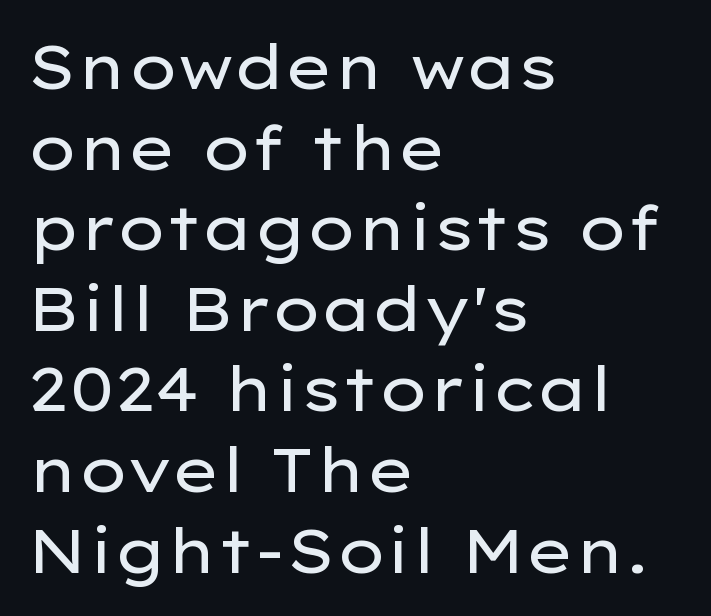
{"serif": "no", "italic": "no", "bold": "no", "weight": "regular", "width": "wide", "stroke_contrast": "low", "x_height": "medium", "monospaced": "no", "underline": "no", "align": "left", "line_spacing": "normal", "line_spacing_ratio": 1.3, "letter_spacing": "normal", "letter_spacing_em": 0.0, "glyph_px": 62}
